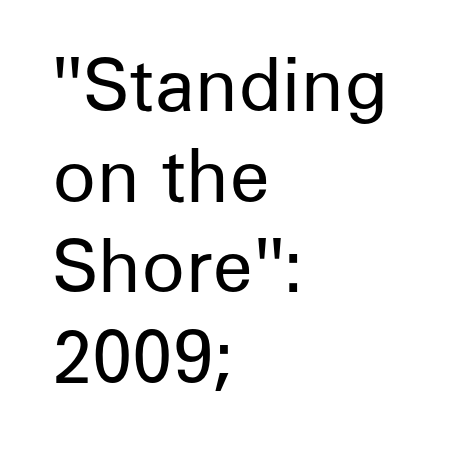
The image shows 72 px regular-weight sans-serif type, upright; set left-aligned, normal line spacing (1.26x), normal letter spacing, not underlined; low stroke contrast and a medium x-height.
